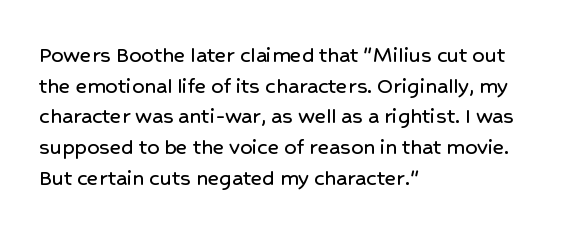
These lines stack with their left ends in a neat column. This sample uses plain, unmodified letter spacing. Rows of type keep a routine distance in the vertical direction. The glyphs are unaccompanied by any horizontal stroke below them. Vertical strokes here are truly vertical.
